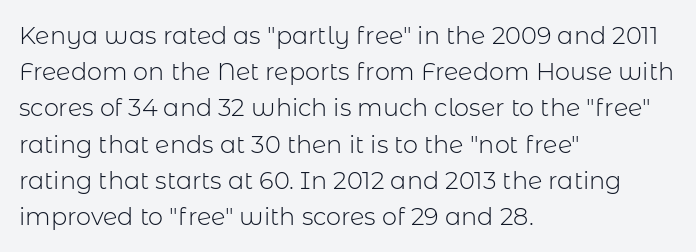
Default kerning and tracking; the words read as compact shapes. Tall strokes in this sample are plumb rather than angled. This rendering uses left alignment, leaving the right contour irregular. Students, observe: this is what conventionally led text looks like. Each stroke keeps to a modest, everyday thickness or less. Honestly, there is no underline to notice here at all.
